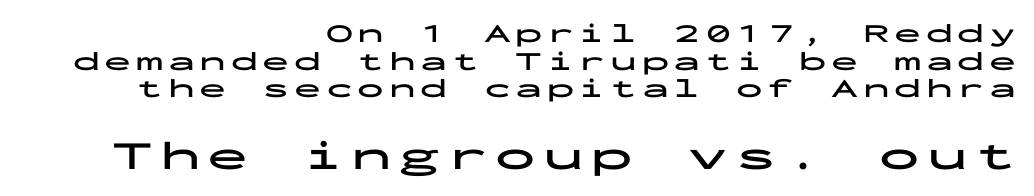
The words here are not underlined. Here the second block reads like a headline and the first like body copy. Think of a typewriter: that constant character pitch is what you see here. In CSS terms this would be text-align: right. The designer dialed line spacing down below the default.
